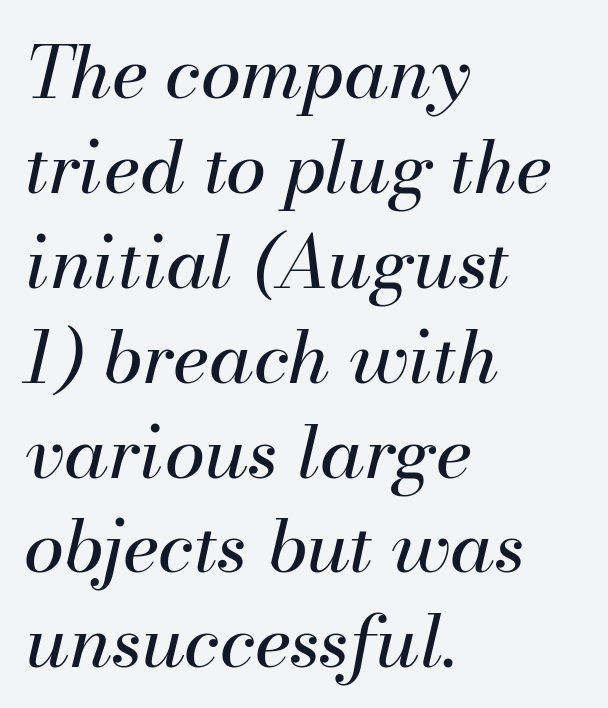
Weight: not bold — regular or lighter. The letterforms sit shoulder to shoulder at normal distance. Layout note: lines flush left. The rendering uses a moderate line-height, typical for paragraphs.
